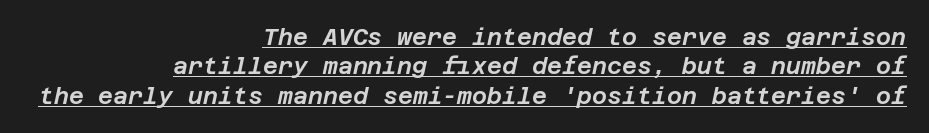
Q: Is the text italic (slanted)? A: Yes, it leans right by about 12 degrees.
Q: Is the text underlined? A: Yes.
Q: How is the paragraph aligned? A: Right-aligned.
Q: Is the spacing between letters normal or unusually wide? A: Normal.
Q: Is the spacing between lines tight, normal or loose? A: Normal.
